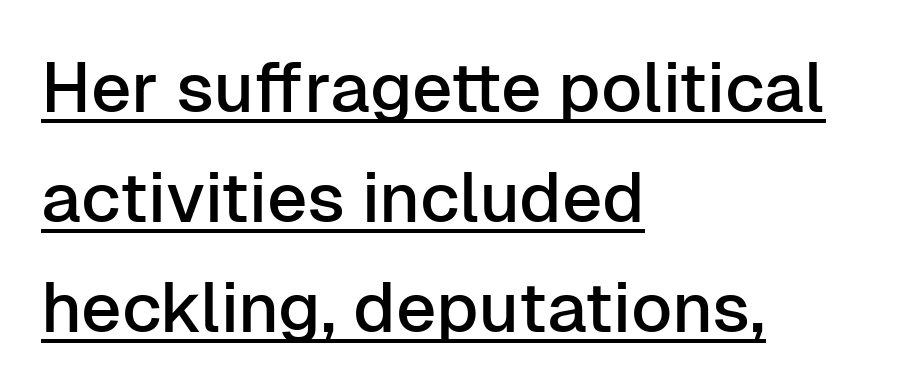
The image shows 70 px sans-serif type, upright; set left-aligned, normal line spacing (1.57x), normal letter spacing, underlined; low stroke contrast and a medium x-height.
